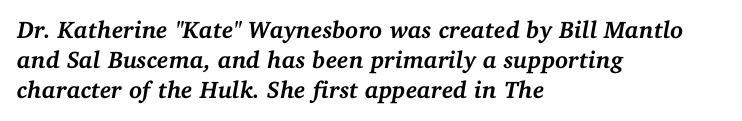
Q: Is the text bold? A: Yes.
Q: Is the text italic (slanted)? A: Yes, it leans right by about 11 degrees.
Q: Is the text underlined? A: No.
Q: How is the paragraph aligned? A: Left-aligned.
Q: Is the spacing between letters normal or unusually wide? A: Normal.
Q: Is the spacing between lines tight, normal or loose? A: Normal.
